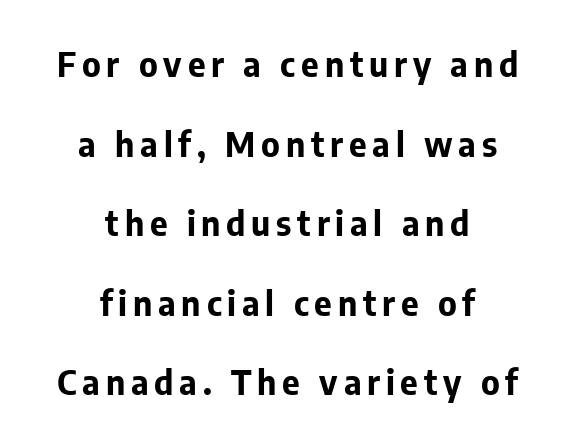
{"serif": "no", "italic": "no", "bold": "yes", "weight": "bold", "width": "normal", "stroke_contrast": "low", "x_height": "medium", "monospaced": "no", "underline": "no", "align": "center", "line_spacing": "loose", "line_spacing_ratio": 2.34, "glyph_px": 34}
